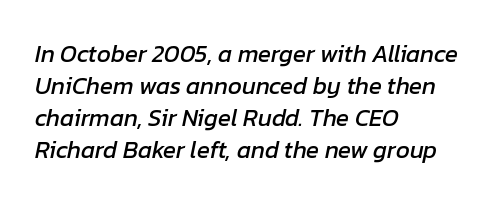
The image shows 24 px text type, italic (leaning right); set left-aligned, normal line spacing (1.33x), normal letter spacing, not underlined.
